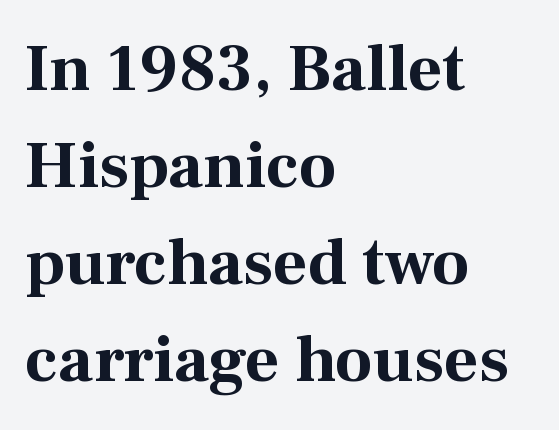
The image shows 67 px bold serif type, upright; set left-aligned, normal line spacing (1.45x), normal letter spacing, not underlined; medium stroke contrast and a medium x-height.
